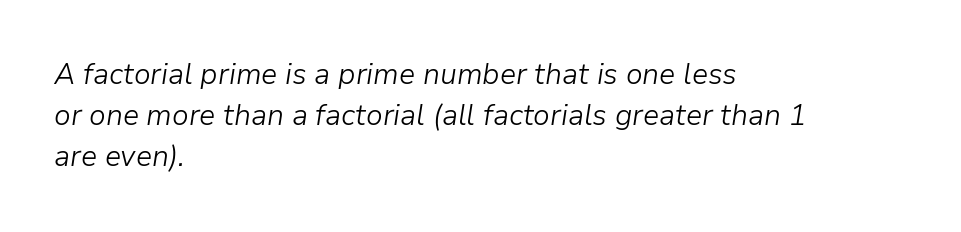
The image shows 29 px light type, italic (leaning right); set left-aligned, normal line spacing (1.42x), normal letter spacing, not underlined; low stroke contrast and a medium x-height.
